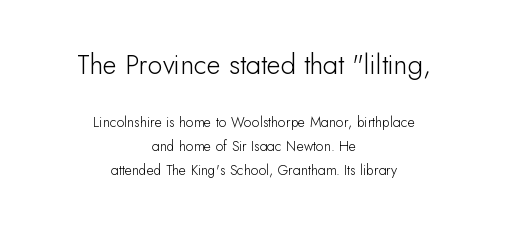
The letters in the upper block stand taller than those in the block below. Each new line begins a customary step beneath the previous one. Default kerning and tracking; the words read as compact shapes. The letters stand upright; this is a roman face. The string is rendered with underlining switched off. Each line is balanced around a shared central axis.
